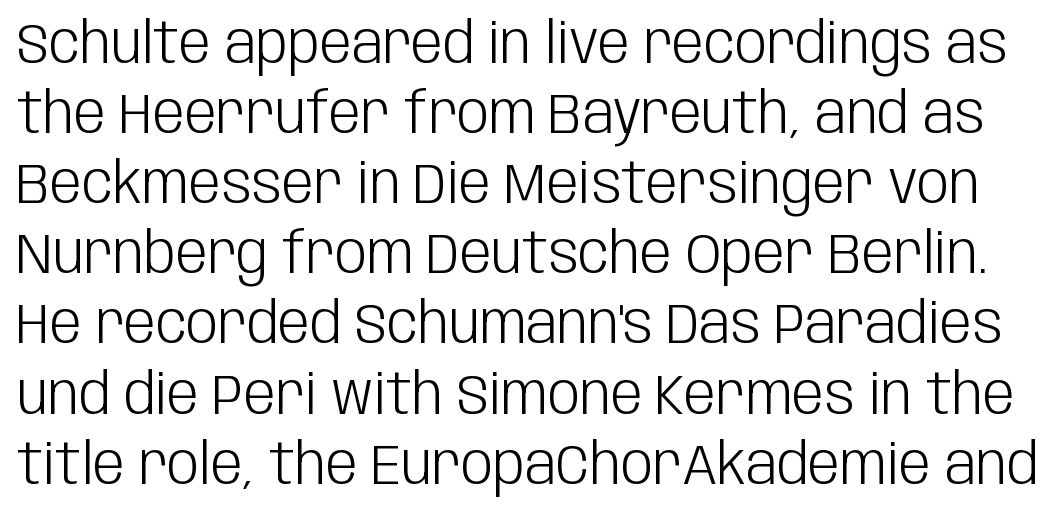
You can tell from the bare stems that sans-serif type was used. The axis of the letterforms is exactly vertical. There is no visible air inserted between adjacent glyphs. Vertical stems look standard width or narrower in stroke. Any mark beneath the type? The region is blank. Think of a printed novel: that variable character pitch is what you see here.
